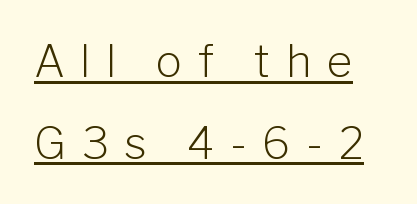
{"serif": "no", "italic": "no", "bold": "no", "weight": "light", "width": "normal", "stroke_contrast": "low", "x_height": "medium", "monospaced": "no", "underline": "yes", "line_spacing_ratio": 1.86, "letter_spacing": "wide", "letter_spacing_em": 0.35, "glyph_px": 44}
